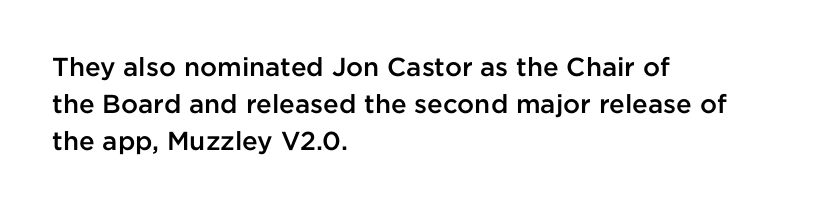
Q: Is the text bold? A: Semi-bold.
Q: Is the text italic (slanted)? A: No, it is upright.
Q: Is the text underlined? A: No.
Q: How is the paragraph aligned? A: Left-aligned.
Q: Is the spacing between letters normal or unusually wide? A: Normal.
Q: Is the spacing between lines tight, normal or loose? A: Normal.
